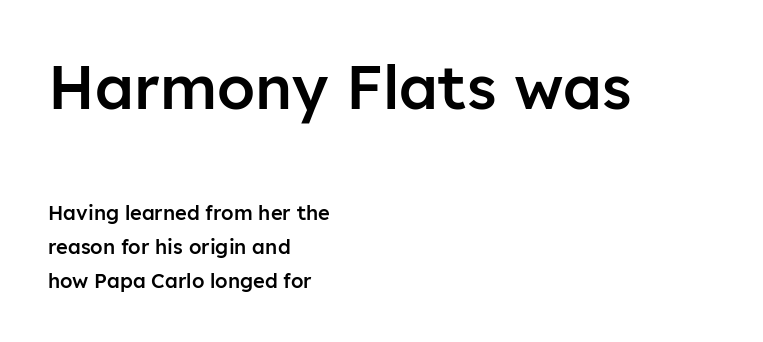
The image shows 61 px semibold sans-serif type, upright; set left-aligned, normal line spacing (1.7x), normal letter spacing, not underlined; the first (top) block is 3.05x larger; low stroke contrast and a medium x-height.
